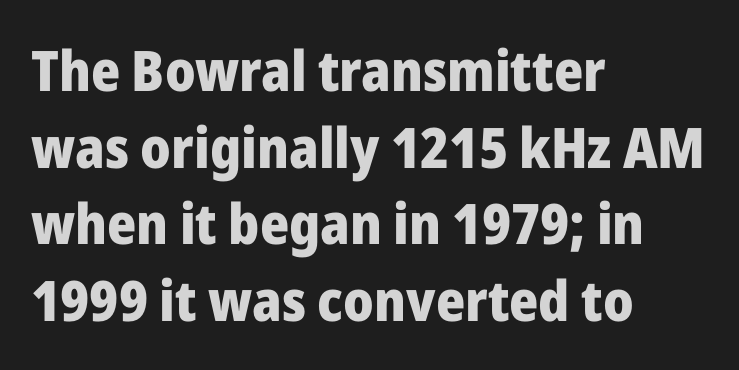
Examine the stroke ends and you'll find no serifs. The passage shown stacks its lines at a standard gap. On the weight axis this lands at bold, roughly 700. Spacing verdict: proportional, widths tailored to each character. Every character sits straight up, as roman type does. Is the block centered? No — it sits flush against the left margin.
